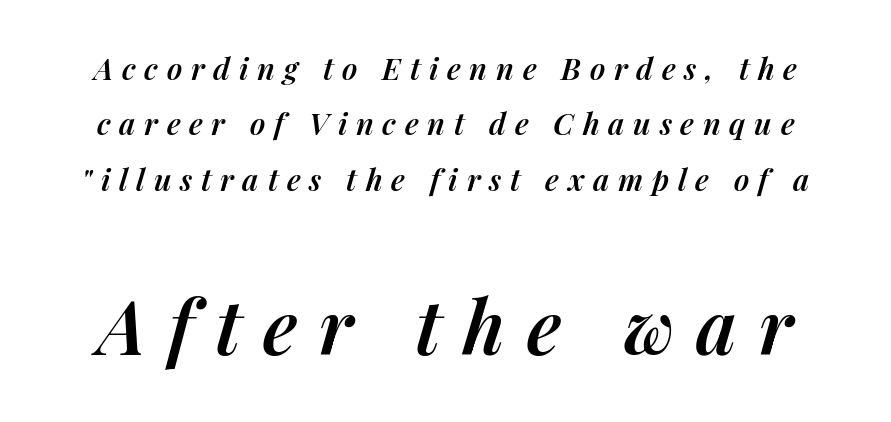
The image shows 75 px semibold type, italic (leaning right); set line spacing 1.85x, unusually wide letter spacing (+0.29 em), not underlined; the second (bottom) block is 2.5x larger; medium stroke contrast and a medium x-height.
